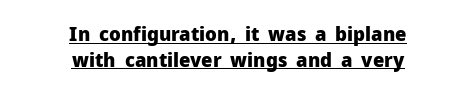
{"italic": "no", "bold": "yes", "underline": "yes", "align": "center", "line_spacing": "normal", "line_spacing_ratio": 1.28, "letter_spacing": "normal", "letter_spacing_em": 0.0, "glyph_px": 20}
